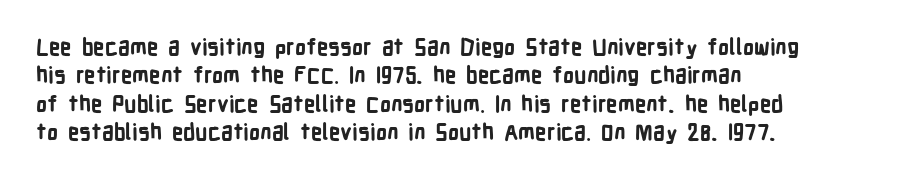
This is the regular roman posture of the typeface. The lines in this sample share a left origin and differ only in where they stop. Standard letterfit; no display-style spreading of the glyphs. Heavy-handed strokes throughout: this text is bold. The space directly below the letters is spotless.
